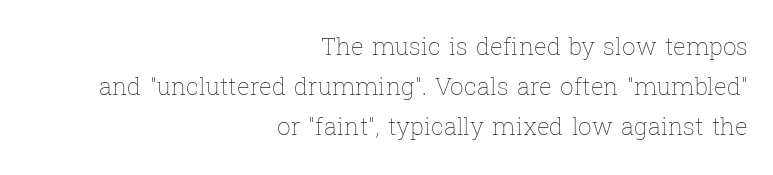
{"italic": "no", "bold": "no", "underline": "no", "align": "right", "line_spacing": "normal", "line_spacing_ratio": 1.66, "letter_spacing": "normal", "letter_spacing_em": 0.0, "glyph_px": 24}
